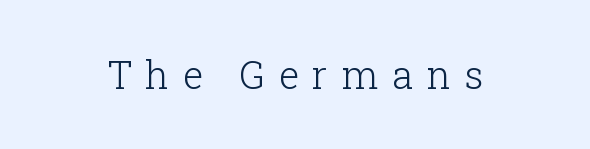
The image shows 38 px light serif type, upright; set unusually wide letter spacing (+0.36 em), not underlined; low stroke contrast and a medium x-height.
